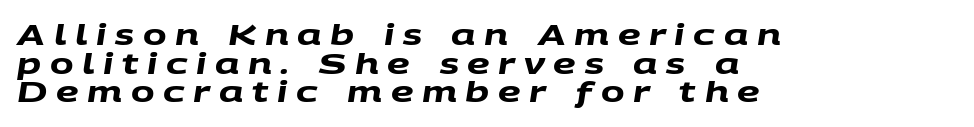
Q: Is the text bold? A: Yes.
Q: Is the typeface a serif or a sans-serif typeface? A: Sans-serif.
Q: Is the text underlined? A: No.
Q: How is the paragraph aligned? A: Left-aligned.
Q: Is the spacing between letters normal or unusually wide? A: Unusually wide.
Q: Is the spacing between lines tight, normal or loose? A: Tight.
Q: Width (condensed, normal, or wide)? A: Wide.
Q: Stroke contrast? A: Medium.
Q: x-height? A: Large.
Q: Monospaced? A: No.
